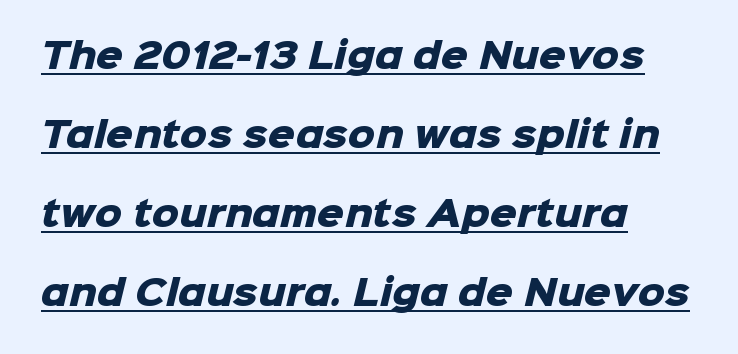
Each line starts at the same left margin while the right side varies. Widely set lines give the paragraph a tall, airy silhouette. Letter spacing: default. Notice how thick the strokes are: this is what a full bold looks like.
